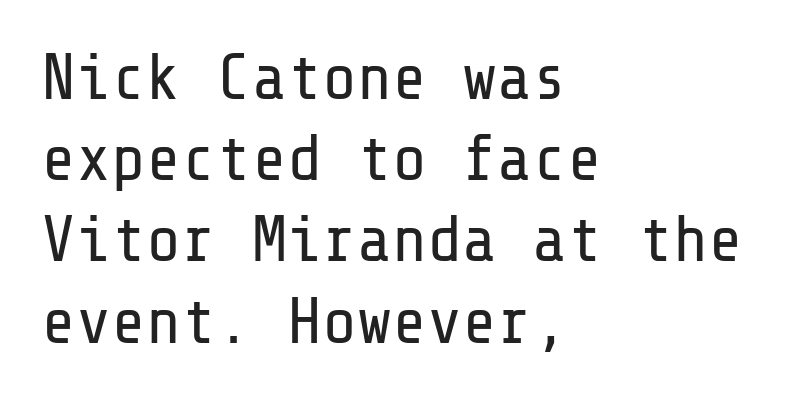
Q: Is the text bold? A: No.
Q: Is the text italic (slanted)? A: No, it is upright.
Q: Is the typeface a serif or a sans-serif typeface? A: Sans-serif.
Q: Is the text underlined? A: No.
Q: How is the paragraph aligned? A: Left-aligned.
Q: Is the spacing between letters normal or unusually wide? A: Normal.
Q: Is the spacing between lines tight, normal or loose? A: Normal.
Q: Width (condensed, normal, or wide)? A: Normal.
Q: Stroke contrast? A: Low.
Q: x-height? A: Medium.
